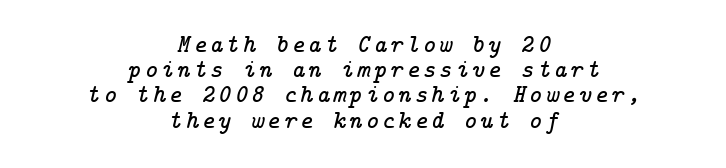
Style check: oblique. Has an underline been added? It has not. Quick note: interline space is minimal. The compositor balanced each line on the midline.
